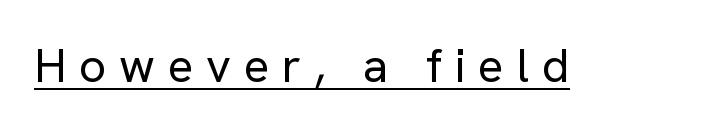
Typographically, this falls in the sans-serif category. These lines are rendered in a variable-pitch font. Compared with a typical body face, this is equally light or lighter still. The typesetter has applied underlining to the passage shown. Substantial extra tracking has been applied to these lines.
